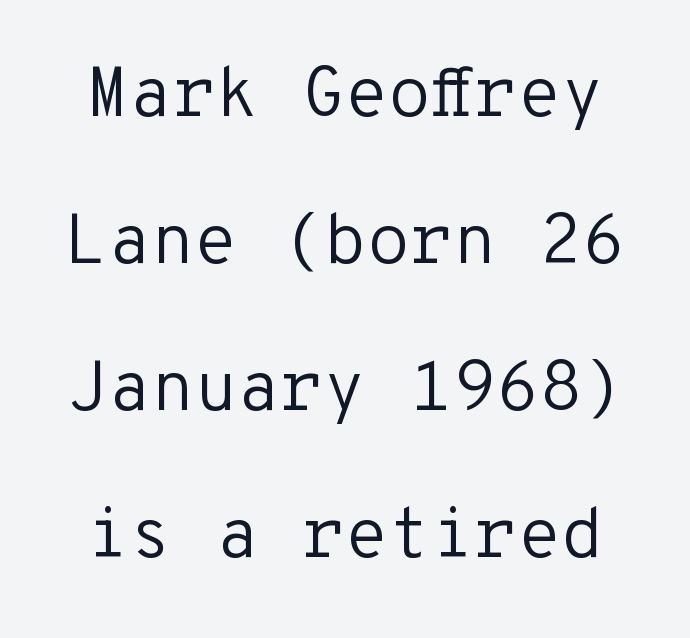
The image shows 70 px regular-weight sans-serif type, upright, monospaced; set loose line spacing (2.1x), normal letter spacing, not underlined; low stroke contrast and a medium x-height.
